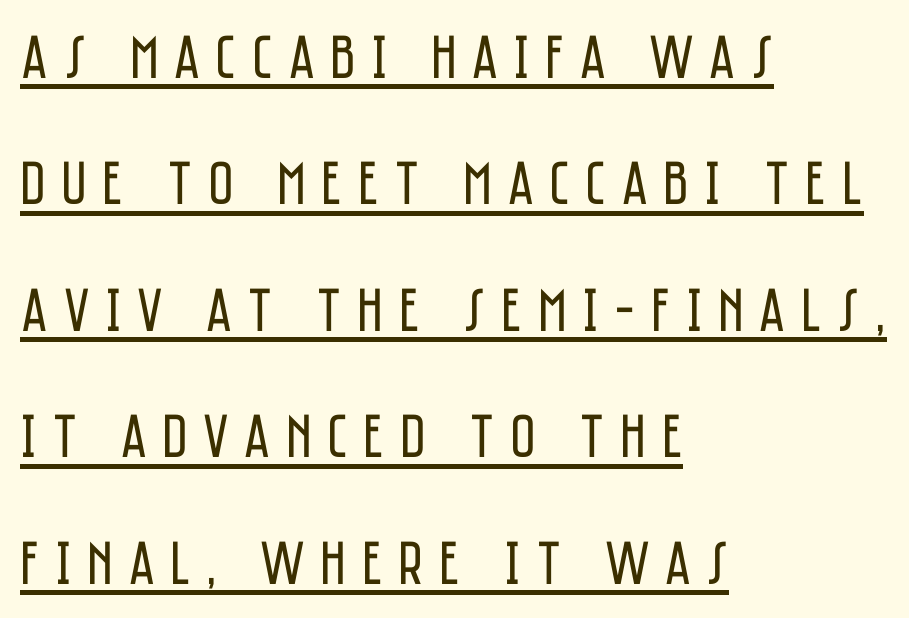
The axis of the letterforms is exactly vertical. The text block is weighted toward the left margin, trailing off unevenly rightward. Compared with typical body copy, the letter spacing here is much looser. Is this a fixed-width face? No — the glyphs have proportional, varying widths. Loosely led — the rows are spread out.
